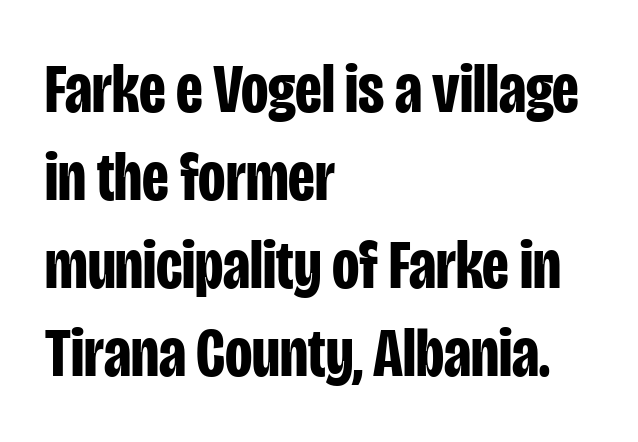
Q: Is the text bold? A: Yes.
Q: Is the text italic (slanted)? A: No, it is upright.
Q: Is the typeface a serif or a sans-serif typeface? A: Sans-serif.
Q: Is the text underlined? A: No.
Q: How is the paragraph aligned? A: Left-aligned.
Q: Is the spacing between letters normal or unusually wide? A: Normal.
Q: Width (condensed, normal, or wide)? A: Condensed.
Q: Stroke contrast? A: Low.
Q: x-height? A: Large.
Q: Monospaced? A: No.
